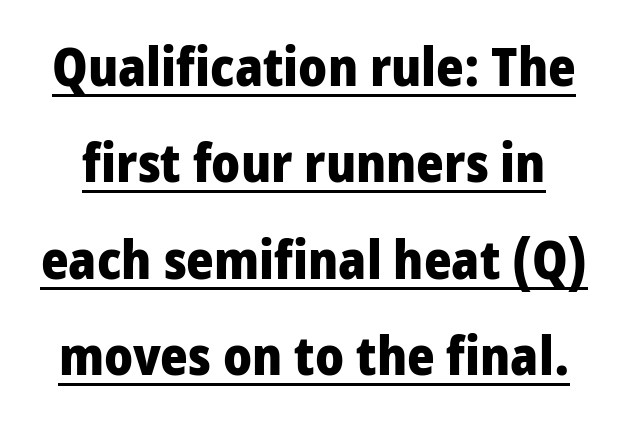
{"serif": "no", "italic": "no", "bold": "yes", "weight": "heavy", "width": "condensed", "stroke_contrast": "low", "x_height": "large", "monospaced": "no", "underline": "yes", "line_spacing_ratio": 1.82, "letter_spacing": "normal", "letter_spacing_em": 0.0, "glyph_px": 53}
